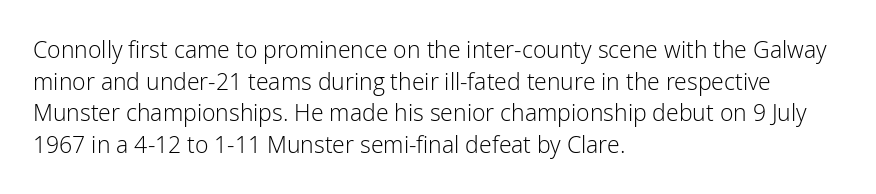
The image shows 23 px text type, upright; set left-aligned, normal line spacing (1.38x), normal letter spacing, not underlined.
